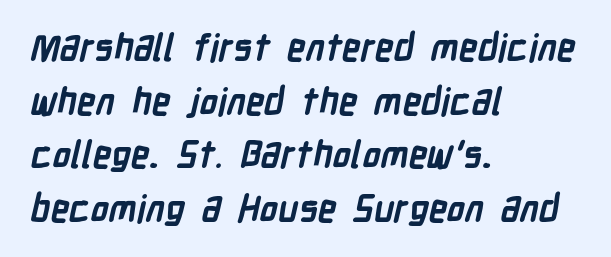
This is heavy type, rendered in bold. Words appear dense and cohesive because spacing is normal. The rendering anchors every line to the left-hand side. Think of a printed novel: that variable character pitch is what you see here.
